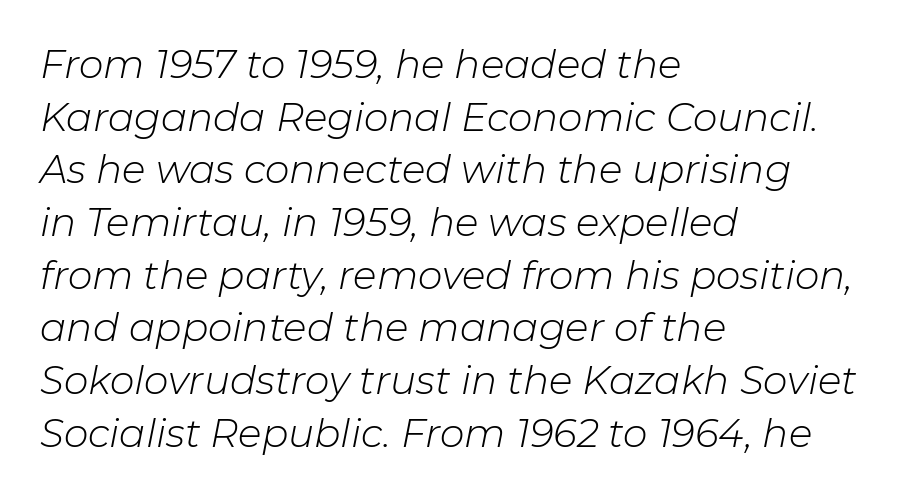
The image shows 39 px light type, italic (leaning right); set left-aligned, normal line spacing (1.35x), normal letter spacing, not underlined; low stroke contrast and a medium x-height.
